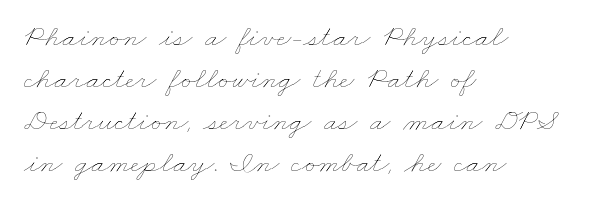
Q: Is the text bold? A: No.
Q: Is the text underlined? A: No.
Q: How is the paragraph aligned? A: Left-aligned.
Q: Is the spacing between letters normal or unusually wide? A: Normal.
Q: Is the spacing between lines tight, normal or loose? A: Normal.
Q: Width (condensed, normal, or wide)? A: Wide.
Q: Stroke contrast? A: Low.
Q: x-height? A: Small.
Q: Monospaced? A: No.
